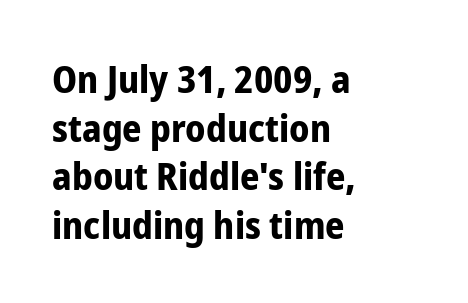
The image shows 38 px bold, condensed sans-serif type, upright; set left-aligned, normal line spacing (1.28x), normal letter spacing, not underlined; low stroke contrast and a medium x-height.
